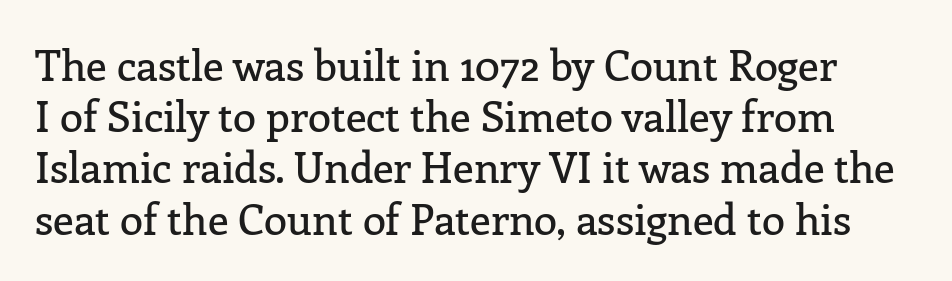
Q: Is the text italic (slanted)? A: No, it is upright.
Q: Is the typeface a serif or a sans-serif typeface? A: Serif.
Q: Is the text underlined? A: No.
Q: Is the spacing between letters normal or unusually wide? A: Normal.
Q: Width (condensed, normal, or wide)? A: Normal.
Q: Stroke contrast? A: Low.
Q: x-height? A: Medium.
Q: Monospaced? A: No.
